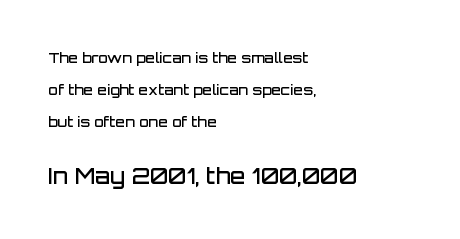
The image shows 22 px text type, upright; set left-aligned, loose line spacing (2.28x), normal letter spacing, not underlined; the second (bottom) block is 1.57x larger.
